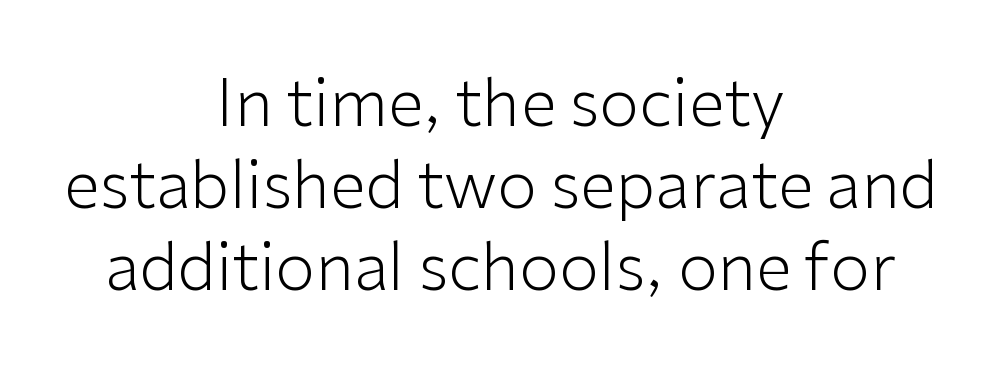
The image shows 65 px light sans-serif type, upright; set centered, normal line spacing (1.26x), normal letter spacing, not underlined; low stroke contrast and a medium x-height.
